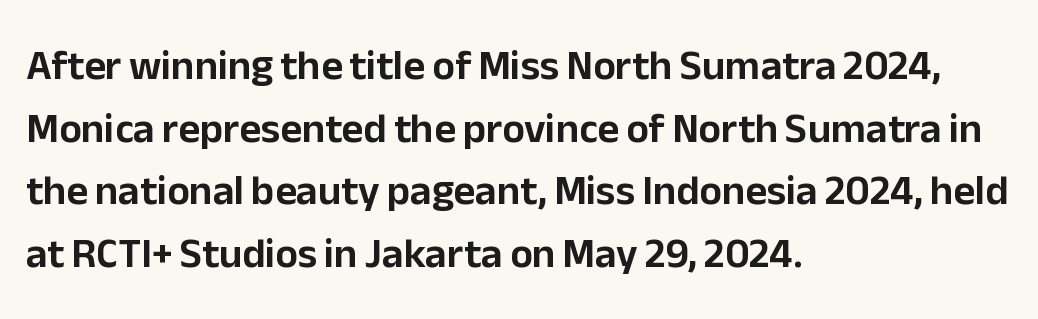
Q: Is the text italic (slanted)? A: No, it is upright.
Q: Is the typeface a serif or a sans-serif typeface? A: Sans-serif.
Q: Is the text underlined? A: No.
Q: How is the paragraph aligned? A: Left-aligned.
Q: Is the spacing between letters normal or unusually wide? A: Normal.
Q: Is the spacing between lines tight, normal or loose? A: Normal.
Q: Width (condensed, normal, or wide)? A: Normal.
Q: Stroke contrast? A: Low.
Q: x-height? A: Medium.
Q: Monospaced? A: No.
